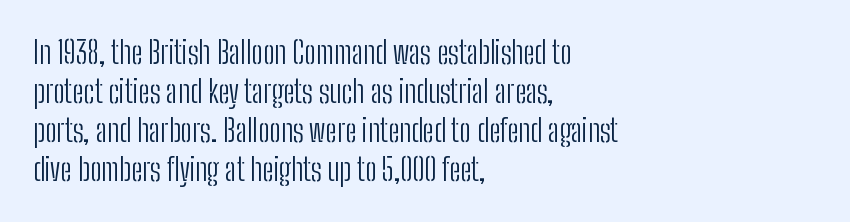
{"serif": "no", "italic": "no", "bold": "no", "weight": "light", "width": "condensed", "stroke_contrast": "low", "x_height": "medium", "monospaced": "no", "underline": "no", "align": "left", "line_spacing": "normal", "line_spacing_ratio": 1.26, "letter_spacing": "normal", "letter_spacing_em": 0.0, "glyph_px": 31}
